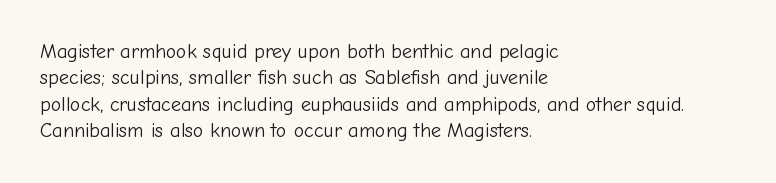
Characters remain perfectly vertical along every line. Rows of type keep a routine distance in the vertical direction. The face looks like a standard text weight, possibly lighter. Letter spacing: default. Each row of text sits above clean, open space.
